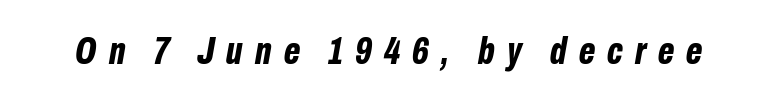
{"italic": "yes", "lean": "right", "slant_degrees": 10, "bold": "yes", "weight": "bold", "width": "condensed", "stroke_contrast": "low", "x_height": "medium", "monospaced": "no", "underline": "no", "letter_spacing": "wide", "letter_spacing_em": 0.31, "glyph_px": 39}
